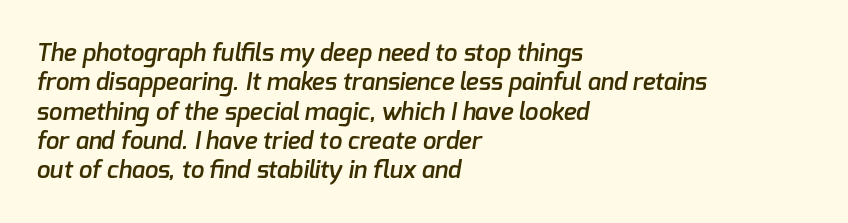
Unmarked baselines from the first word to the last. The setting favours the left margin, as ordinary paragraphs usually do. Typesetter's note: demi weight, one step under bold. Nothing unusual about the tracking: characters are spaced as the font intends.
